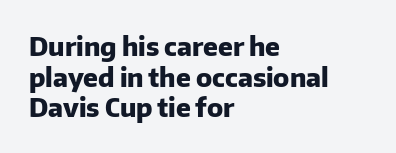
Typesetter's note: full bold, strokes at maximum text heaviness. How are the letters spaced? Ordinarily, with no added tracking. The space directly below the letters is spotless. Alignment: flush left.
